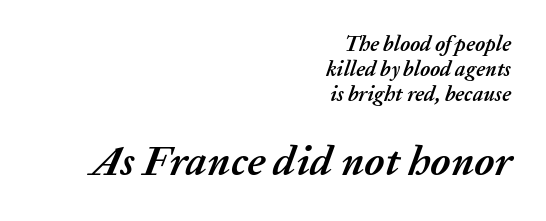
Q: Is the text bold? A: Yes.
Q: Is the text italic (slanted)? A: Yes, it leans right by about 20 degrees.
Q: Is the text underlined? A: No.
Q: How is the paragraph aligned? A: Right-aligned.
Q: Is the spacing between letters normal or unusually wide? A: Normal.
Q: Which block of text is set in a larger size, the first (top) or the second (bottom)? A: The second (bottom) one.
Q: Width (condensed, normal, or wide)? A: Normal.
Q: Stroke contrast? A: Medium.
Q: x-height? A: Medium.
Q: Monospaced? A: No.
